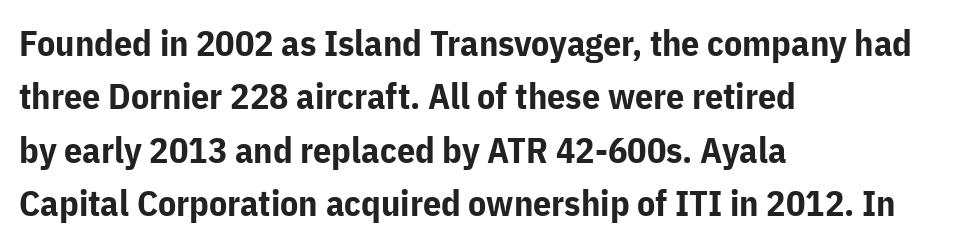
{"serif": "no", "italic": "no", "bold": "yes", "weight": "bold", "width": "normal", "stroke_contrast": "low", "x_height": "medium", "monospaced": "no", "underline": "no", "align": "left", "line_spacing": "normal", "line_spacing_ratio": 1.48, "letter_spacing": "normal", "letter_spacing_em": 0.0, "glyph_px": 36}
